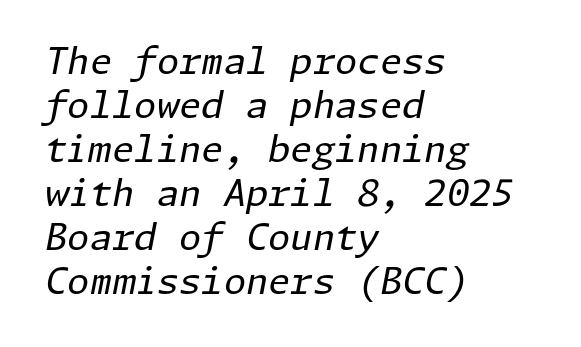
{"italic": "yes", "lean": "right", "slant_degrees": 11, "bold": "no", "weight": "regular", "width": "normal", "stroke_contrast": "low", "x_height": "medium", "underline": "no", "align": "left", "line_spacing_ratio": 1.22, "letter_spacing": "normal", "letter_spacing_em": 0.0, "glyph_px": 36}
